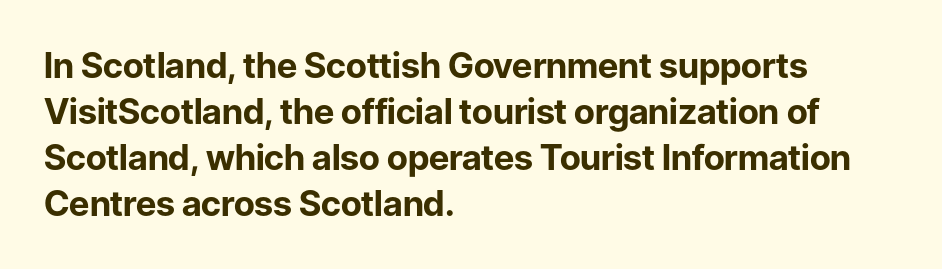
Q: Is the text bold? A: Yes.
Q: Is the text italic (slanted)? A: No, it is upright.
Q: Is the typeface a serif or a sans-serif typeface? A: Sans-serif.
Q: Is the text underlined? A: No.
Q: How is the paragraph aligned? A: Left-aligned.
Q: Is the spacing between letters normal or unusually wide? A: Normal.
Q: Is the spacing between lines tight, normal or loose? A: Normal.
Q: Width (condensed, normal, or wide)? A: Normal.
Q: Stroke contrast? A: Low.
Q: x-height? A: Medium.
Q: Monospaced? A: No.
